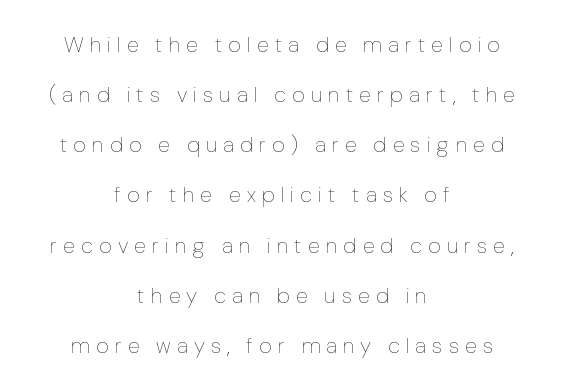
{"italic": "no", "bold": "no", "underline": "no", "align": "center", "line_spacing": "loose", "line_spacing_ratio": 2.28, "letter_spacing": "wide", "letter_spacing_em": 0.28, "glyph_px": 22}
